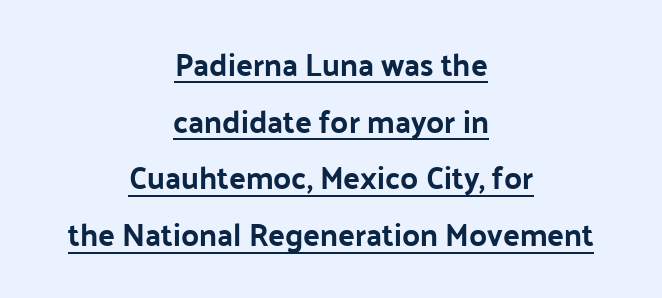
Q: Is the text italic (slanted)? A: No, it is upright.
Q: Is the typeface a serif or a sans-serif typeface? A: Sans-serif.
Q: Is the text underlined? A: Yes.
Q: How is the paragraph aligned? A: Centered.
Q: Is the spacing between letters normal or unusually wide? A: Normal.
Q: Width (condensed, normal, or wide)? A: Normal.
Q: Stroke contrast? A: Low.
Q: x-height? A: Medium.
Q: Monospaced? A: No.
